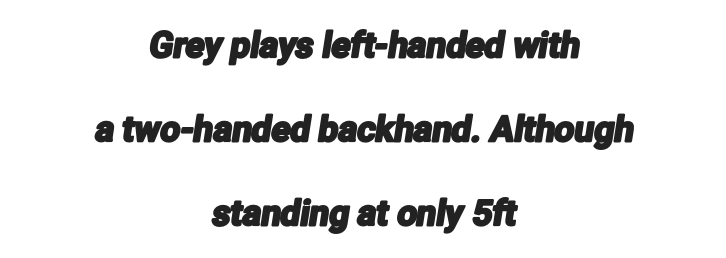
Characters follow at the spacing the type designer built in. Whoever set this chose breathing room over compactness in the vertical rhythm. One-word summary of the alignment: center. A sans-serif font was chosen for this passage.
